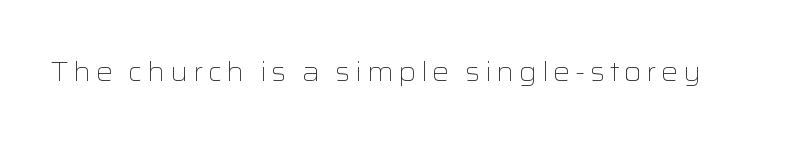
The space directly below the letters is spotless. The letters look calm and open, with moderate or lighter stems. Notice how the stems are strictly vertical — no italics here.
